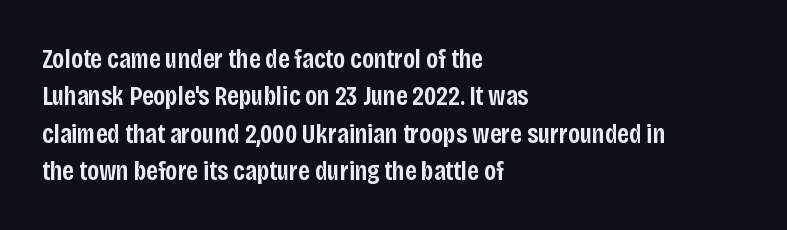
Rendered with straight, roman letterforms. This is moderately heavy type, rendered in semibold. Unmarked baselines from the first word to the last. If you measured baseline to baseline, you'd find a middling distance. Each word holds together tightly as a unit, with standard inter-letter gaps. Teacher's note: observe the even left margin — that is flush-left alignment.
